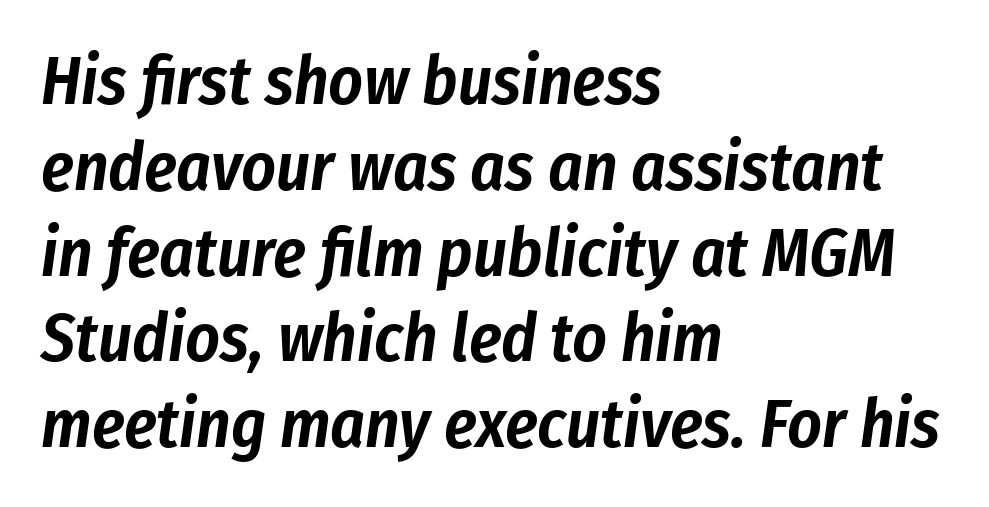
Note the varied advance widths — an 'i' is clearly narrower than an 'm'. In terms of letterspacing, this is plain default setting. A student would call this left alignment; a typographer would say flush left, rag right. These lines were composed using italics.
